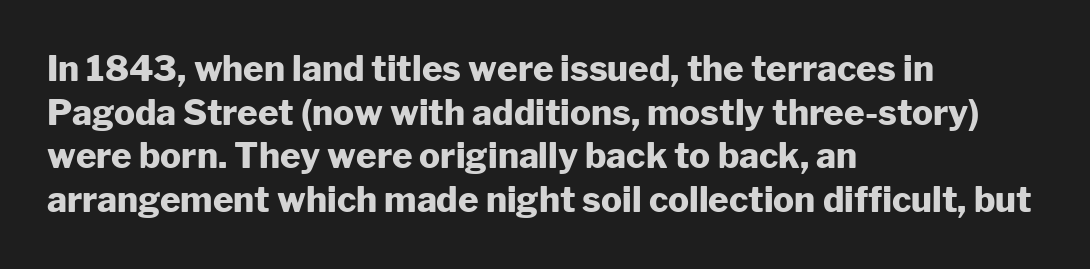
The image shows 35 px heavy sans-serif type, upright; set left-aligned, normal line spacing (1.25x), normal letter spacing, not underlined; low stroke contrast and a medium x-height.
